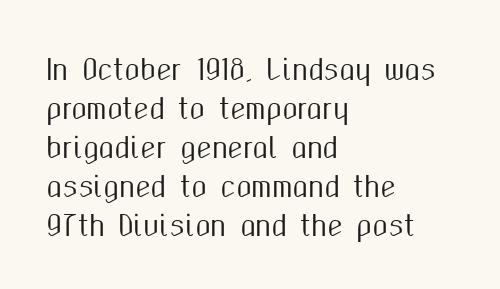
A typesetter would call this proportional, since set widths differ per character. The lines in this sample share a left origin and differ only in where they stop. Underline: absent. One glance says typical: line gaps are just what's usual. The typeface chosen for these lines omits serifs.
